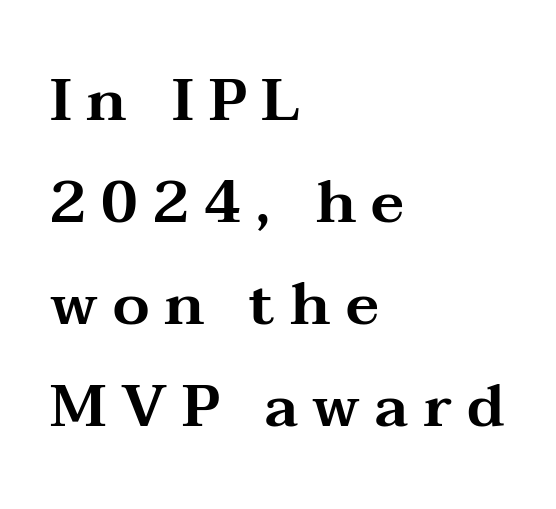
If you drew a ruler down the left edge, every line would touch it. Serifs: yes, visible at the terminals of the letterforms. Inter-character spacing is expanded well beyond the font's built-in metrics. Only glyphs here, with clear space below each row.
